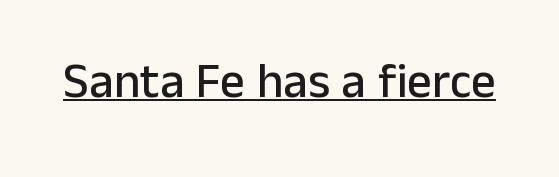
The image shows 49 px sans-serif type, upright; set normal letter spacing, underlined; low stroke contrast and a medium x-height.
